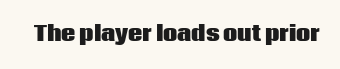
The rendering keeps characters at their native spacing. Underlining? Definitely not there. Nope, not italic — everything's standing straight. Set as a true bold cut, around the 700 mark.
